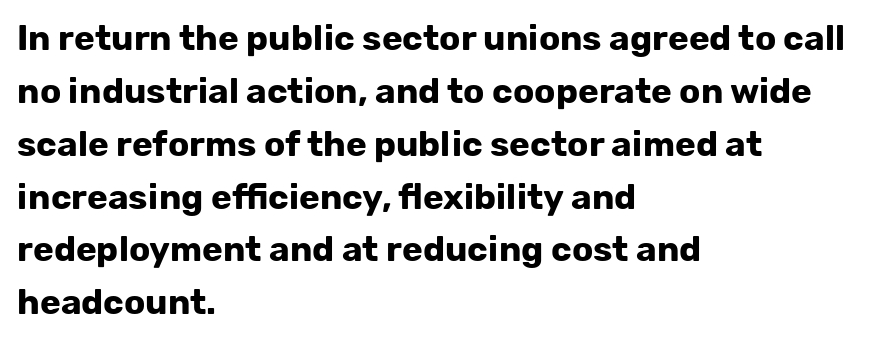
Ordinary non-slanted type is in use. The specimen omits any rule beneath the text block's lines. The typesetting leans heavy: a genuine bold. The letterforms sit shoulder to shoulder at normal distance. The face used here is proportionally spaced, like ordinary book or web type. In CSS terms this would be text-align: left.
